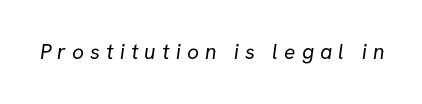
Q: Is the text bold? A: No.
Q: Is the text underlined? A: No.
Q: Is the spacing between letters normal or unusually wide? A: Unusually wide.
